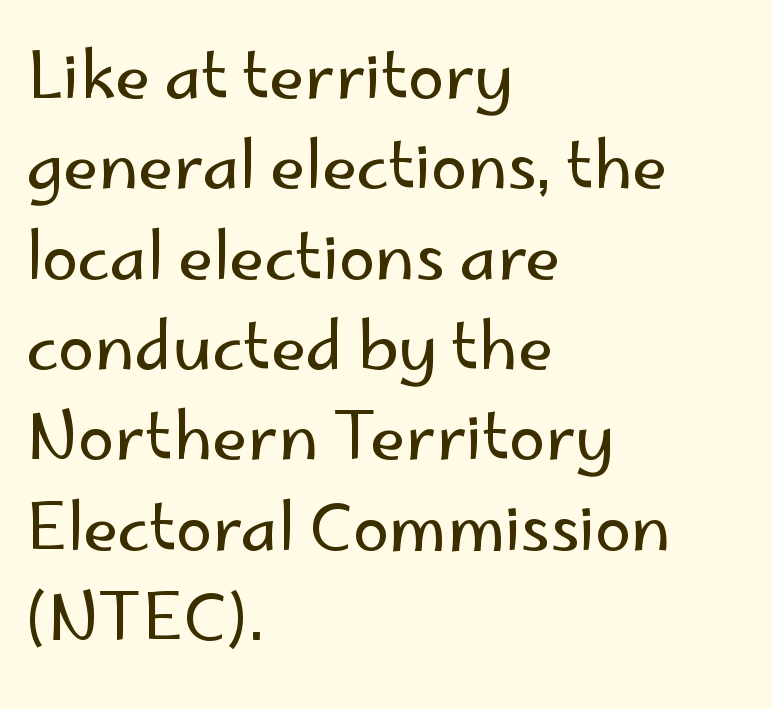
Q: Is the text bold? A: No.
Q: Is the text italic (slanted)? A: No, it is upright.
Q: Is the typeface a serif or a sans-serif typeface? A: Sans-serif.
Q: Is the text underlined? A: No.
Q: How is the paragraph aligned? A: Left-aligned.
Q: Is the spacing between letters normal or unusually wide? A: Normal.
Q: Is the spacing between lines tight, normal or loose? A: Normal.
Q: Width (condensed, normal, or wide)? A: Normal.
Q: Stroke contrast? A: Low.
Q: x-height? A: Small.
Q: Monospaced? A: No.
